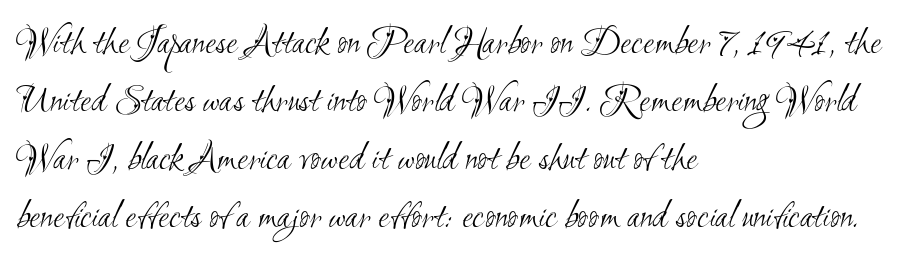
{"serif": "no", "bold": "no", "weight": "light", "width": "condensed", "stroke_contrast": "medium", "x_height": "small", "monospaced": "no", "underline": "no", "align": "left", "line_spacing": "normal", "line_spacing_ratio": 1.45, "letter_spacing": "normal", "letter_spacing_em": 0.0, "glyph_px": 40}
